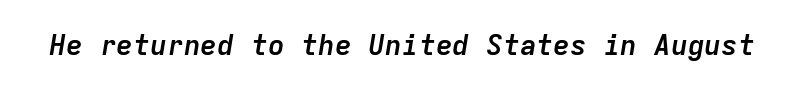
{"italic": "yes", "lean": "right", "slant_degrees": 9, "bold": "yes", "weight": "semibold", "width": "normal", "stroke_contrast": "low", "x_height": "medium", "monospaced": "yes", "underline": "no", "letter_spacing": "normal", "letter_spacing_em": 0.0, "glyph_px": 28}
